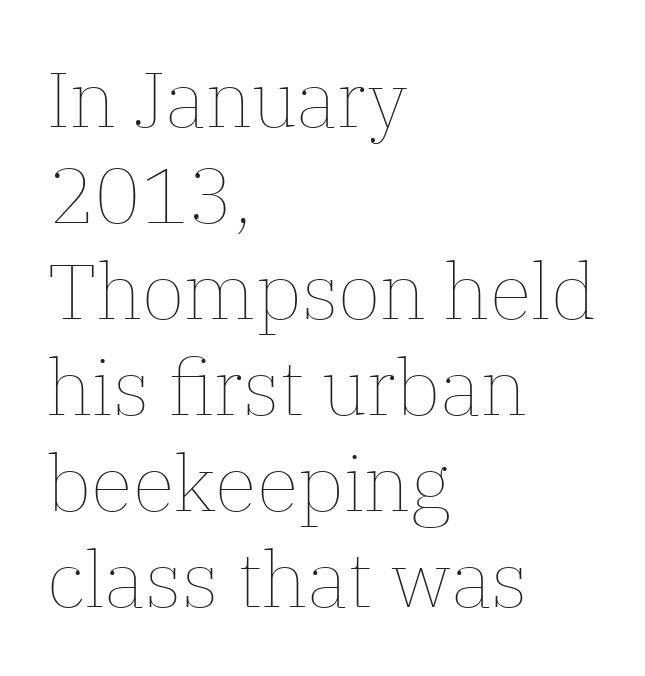
A typesetter would call this zero additional tracking. Each line starts at the same left margin while the right side varies. This sample has the flowing, uneven cadence of proportional lettering. The area under the type is left untouched. The face looks like a standard text weight, possibly lighter.
